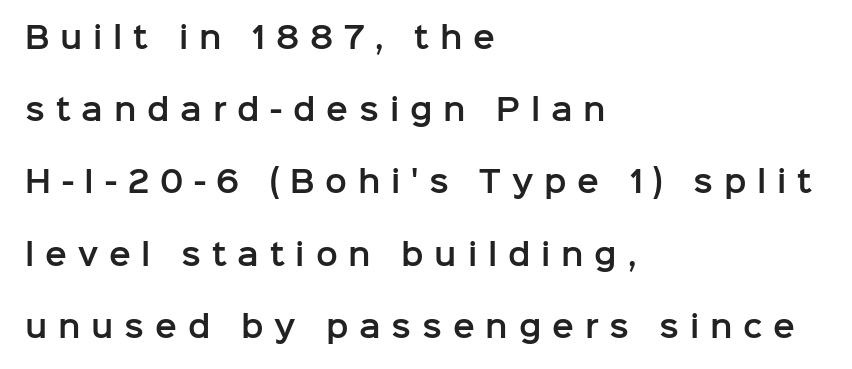
{"serif": "no", "italic": "no", "width": "normal", "stroke_contrast": "low", "x_height": "medium", "monospaced": "no", "underline": "no", "align": "left", "line_spacing": "loose", "line_spacing_ratio": 2.49, "letter_spacing": "wide", "letter_spacing_em": 0.37, "glyph_px": 29}
